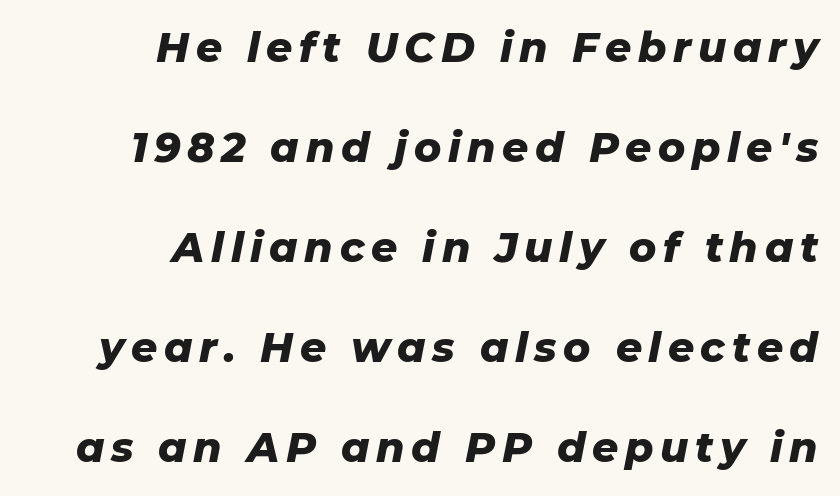
The image shows 41 px heavy type, italic (leaning right); set right-aligned, loose line spacing (2.44x), not underlined; low stroke contrast and a medium x-height.
